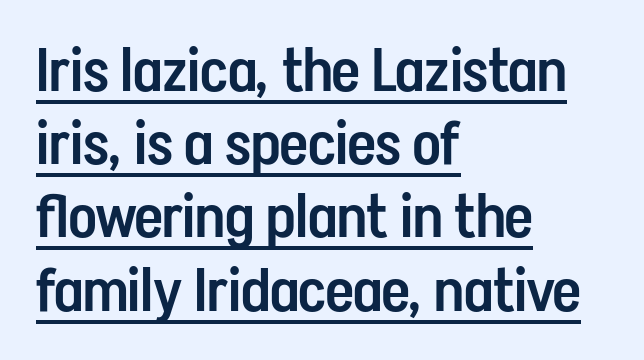
The strokes are fattened partway — semibold, not bold. A student would call this left alignment; a typographer would say flush left, rag right. The text was rendered using a sans face with plain stroke endings. Here the designer chose a conventional face with non-uniform glyph widths.
